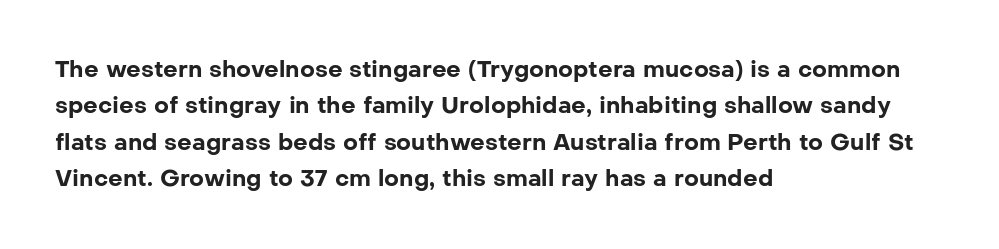
The text block is weighted toward the left margin, trailing off unevenly rightward. These lines carry a lot of weight — the face is fully bold. The letters stand upright; this is a roman face. Each row of text sits above clean, open space. This rendering leaves character spacing at its baseline value.
